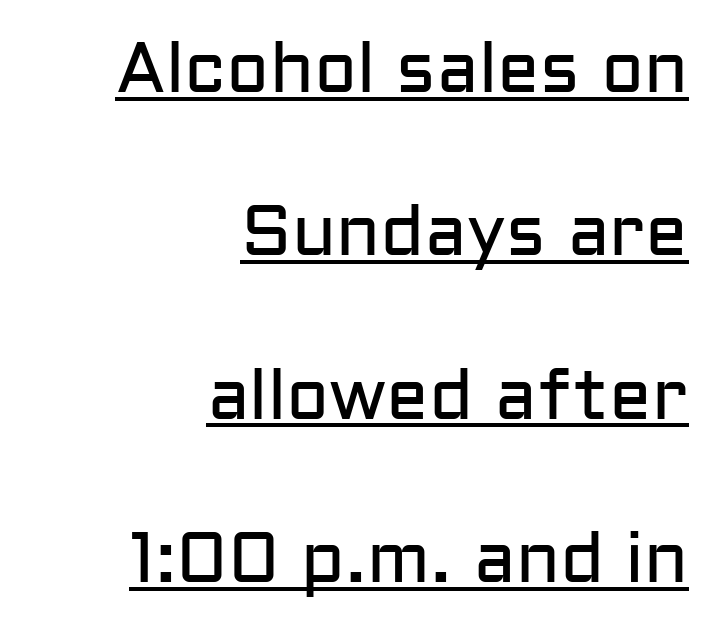
{"serif": "no", "italic": "no", "bold": "no", "weight": "regular", "width": "normal", "stroke_contrast": "low", "x_height": "medium", "monospaced": "no", "underline": "yes", "align": "right", "line_spacing": "loose", "line_spacing_ratio": 2.3, "letter_spacing": "normal", "letter_spacing_em": 0.0, "glyph_px": 71}
